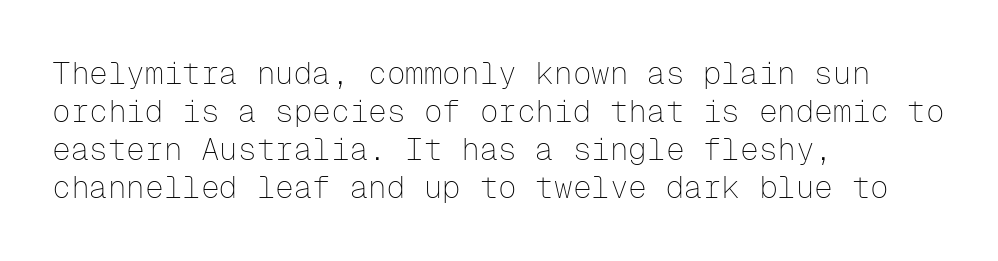
Q: Is the text bold? A: No.
Q: Is the text italic (slanted)? A: No, it is upright.
Q: Is the typeface a serif or a sans-serif typeface? A: Sans-serif.
Q: Is the text underlined? A: No.
Q: How is the paragraph aligned? A: Left-aligned.
Q: Is the spacing between letters normal or unusually wide? A: Normal.
Q: Width (condensed, normal, or wide)? A: Normal.
Q: Stroke contrast? A: Low.
Q: x-height? A: Medium.
Q: Monospaced? A: Yes.
